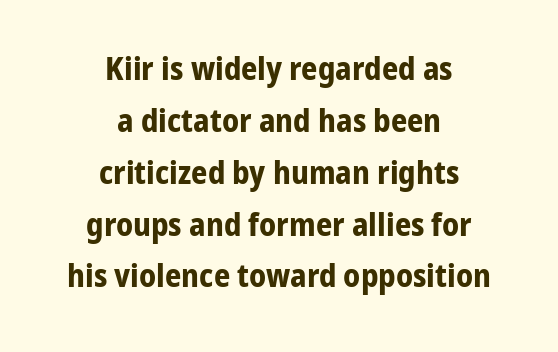
{"serif": "no", "italic": "no", "bold": "yes", "weight": "bold", "width": "normal", "stroke_contrast": "low", "x_height": "medium", "monospaced": "no", "underline": "no", "align": "center", "line_spacing": "normal", "line_spacing_ratio": 1.62, "letter_spacing": "normal", "letter_spacing_em": 0.0, "glyph_px": 32}
